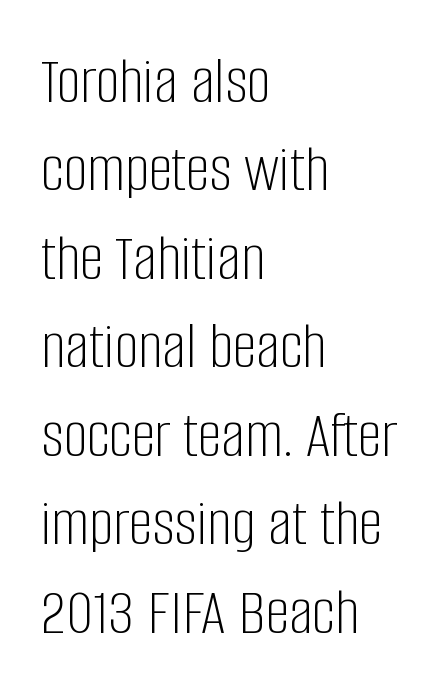
The image shows 67 px light, condensed sans-serif type, upright; set left-aligned, normal line spacing (1.32x), normal letter spacing, not underlined; low stroke contrast and a large x-height.
